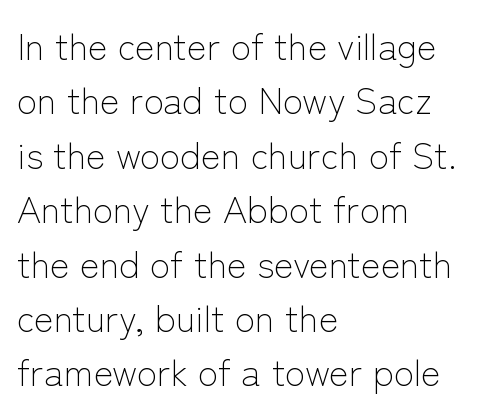
{"serif": "no", "italic": "no", "bold": "no", "weight": "light", "width": "normal", "stroke_contrast": "low", "x_height": "medium", "monospaced": "no", "underline": "no", "align": "left", "line_spacing": "normal", "line_spacing_ratio": 1.47, "letter_spacing": "normal", "letter_spacing_em": 0.0, "glyph_px": 37}
